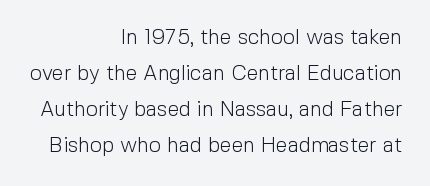
Q: Is the text bold? A: No.
Q: Is the text italic (slanted)? A: No, it is upright.
Q: Is the text underlined? A: No.
Q: How is the paragraph aligned? A: Right-aligned.
Q: Is the spacing between letters normal or unusually wide? A: Normal.
